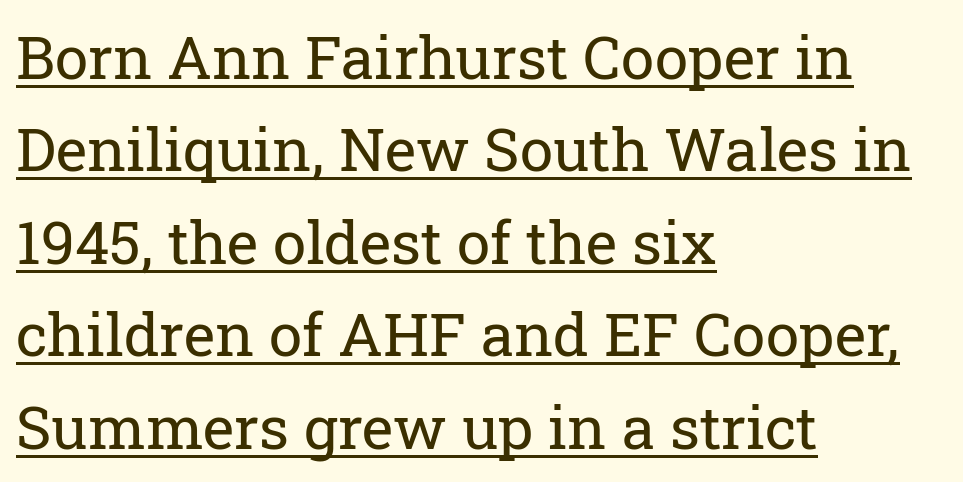
The image shows 60 px regular-weight serif type, upright; set left-aligned, normal line spacing (1.54x), normal letter spacing, underlined; low stroke contrast and a medium x-height.
